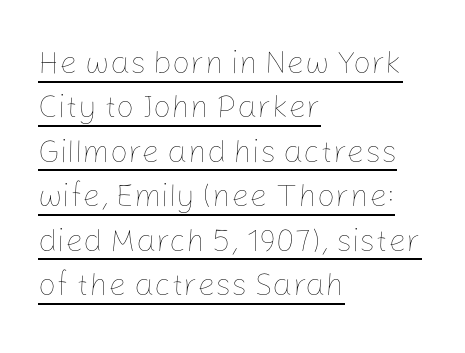
The image shows 32 px thin type, upright; set left-aligned, normal line spacing (1.39x), normal letter spacing, underlined; low stroke contrast and a medium x-height.
